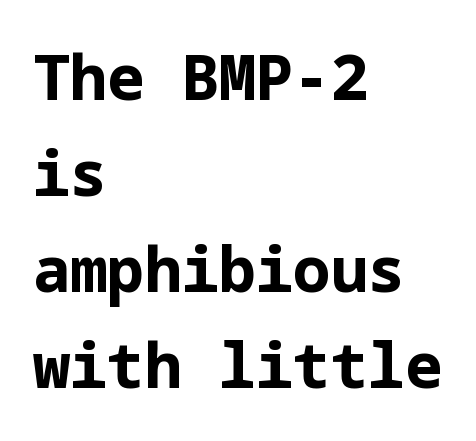
The image shows 62 px bold sans-serif type, upright; set left-aligned, normal line spacing (1.55x), normal letter spacing, not underlined; low stroke contrast and a medium x-height.
